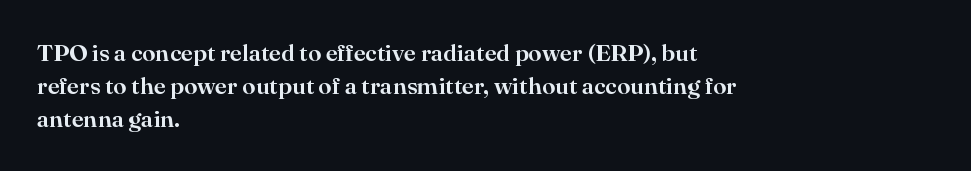
The image shows 24 px text type, upright; set left-aligned, normal line spacing (1.37x), normal letter spacing, not underlined.
